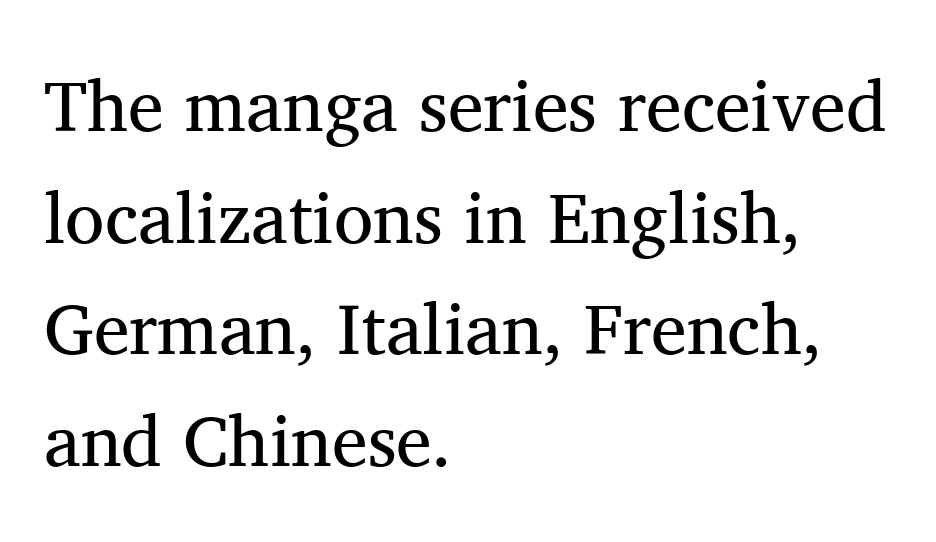
{"serif": "yes", "italic": "no", "bold": "no", "weight": "regular", "width": "normal", "stroke_contrast": "medium", "x_height": "medium", "monospaced": "no", "underline": "no", "align": "left", "line_spacing": "normal", "line_spacing_ratio": 1.55, "letter_spacing": "normal", "letter_spacing_em": 0.0, "glyph_px": 72}
